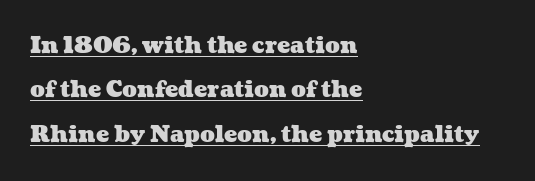
The image shows 22 px bold type; set left-aligned, loose line spacing (2.02x), normal letter spacing, underlined.
